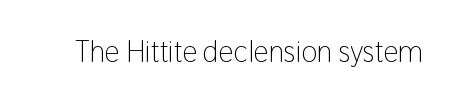
Think of a printed novel: that variable character pitch is what you see here. Italic: no, the glyphs are upright roman. The specimen omits any rule beneath the text block's lines. Compared with a typical body face, this is equally light or lighter still.
